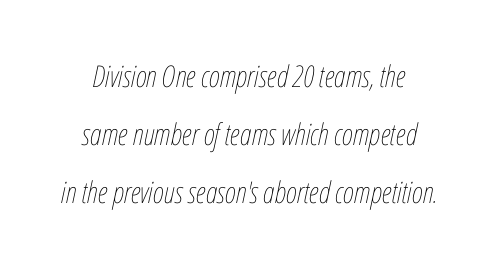
The image shows 30 px thin, condensed type, italic (leaning right); set loose line spacing (1.93x), normal letter spacing, not underlined; low stroke contrast and a medium x-height.
